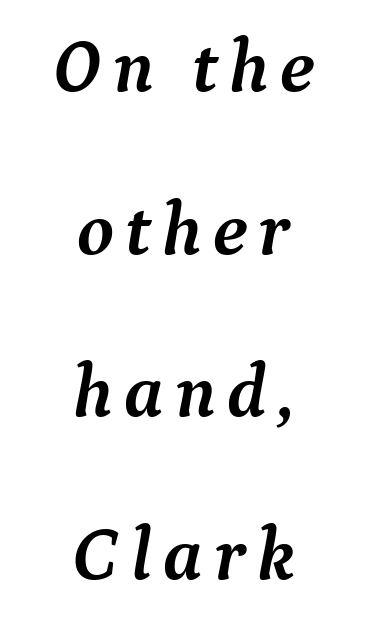
Q: Is the text bold? A: Yes.
Q: Is the text italic (slanted)? A: Yes, it leans right by about 9 degrees.
Q: Is the typeface a serif or a sans-serif typeface? A: Serif.
Q: Is the text underlined? A: No.
Q: How is the paragraph aligned? A: Centered.
Q: Is the spacing between lines tight, normal or loose? A: Loose.
Q: Width (condensed, normal, or wide)? A: Normal.
Q: Stroke contrast? A: Medium.
Q: x-height? A: Medium.
Q: Monospaced? A: No.
